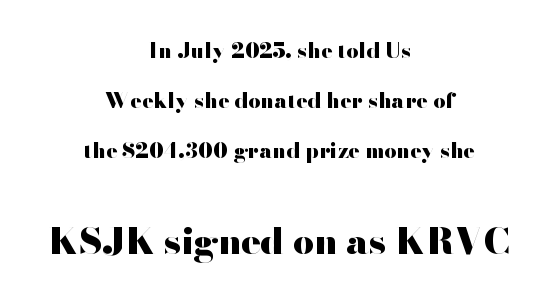
The image shows 36 px heavy, wide sans-serif type, upright; set centered, loose line spacing (2.39x), normal letter spacing, not underlined; the second (bottom) block is 1.71x larger; high stroke contrast and a small x-height.
